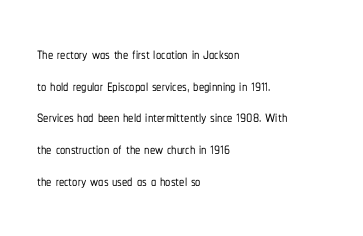
{"italic": "no", "underline": "no", "align": "left", "line_spacing": "normal", "line_spacing_ratio": 1.51, "letter_spacing": "normal", "letter_spacing_em": 0.0, "glyph_px": 21}
